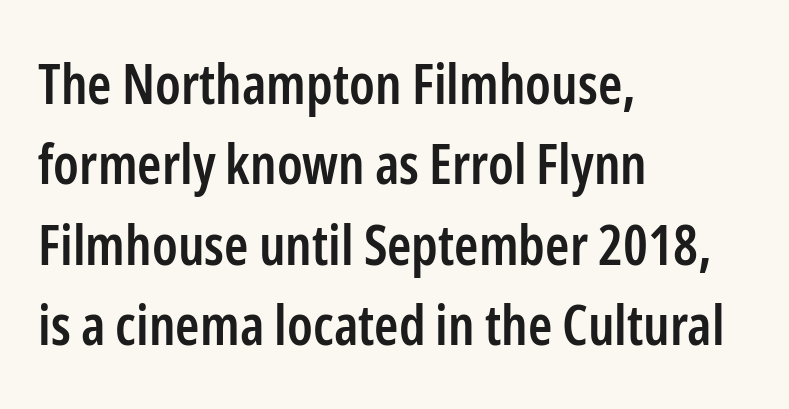
{"serif": "no", "italic": "no", "bold": "semi", "weight": "semibold", "width": "condensed", "stroke_contrast": "low", "x_height": "medium", "monospaced": "no", "underline": "no", "align": "left", "line_spacing": "normal", "line_spacing_ratio": 1.46, "letter_spacing": "normal", "letter_spacing_em": 0.0, "glyph_px": 55}
